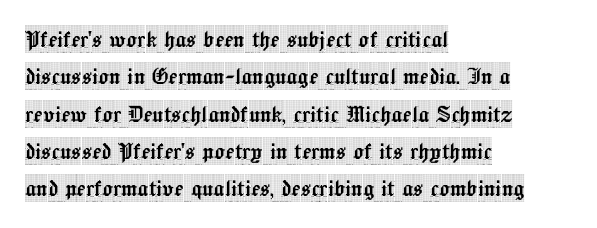
Normally led — the rows are evenly, conventionally spaced. Letter spacing: default. This is the regular roman posture of the typeface. Clear beneath every line of the passage. This rendering uses left alignment, leaving the right contour irregular.
